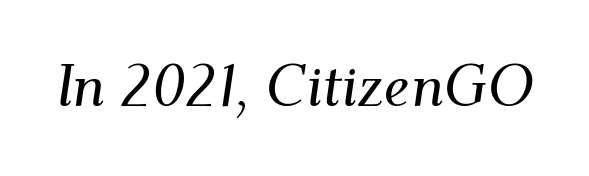
{"serif": "yes", "italic": "yes", "lean": "right", "slant_degrees": 9, "width": "normal", "stroke_contrast": "medium", "x_height": "small", "monospaced": "no", "underline": "no", "letter_spacing": "normal", "letter_spacing_em": 0.0, "glyph_px": 60}
